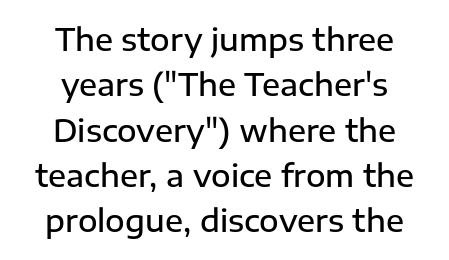
The image shows 30 px semibold sans-serif type, upright; set centered, normal line spacing (1.51x), normal letter spacing, not underlined; low stroke contrast and a medium x-height.
